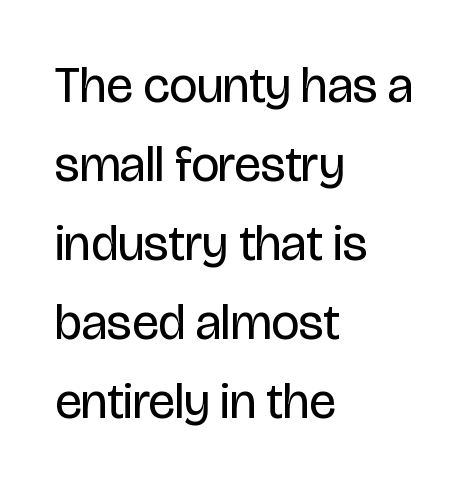
Q: Is the text bold? A: No.
Q: Is the text italic (slanted)? A: No, it is upright.
Q: Is the typeface a serif or a sans-serif typeface? A: Sans-serif.
Q: Is the text underlined? A: No.
Q: How is the paragraph aligned? A: Left-aligned.
Q: Is the spacing between letters normal or unusually wide? A: Normal.
Q: Is the spacing between lines tight, normal or loose? A: Normal.
Q: Width (condensed, normal, or wide)? A: Condensed.
Q: Stroke contrast? A: Low.
Q: x-height? A: Large.
Q: Monospaced? A: No.
